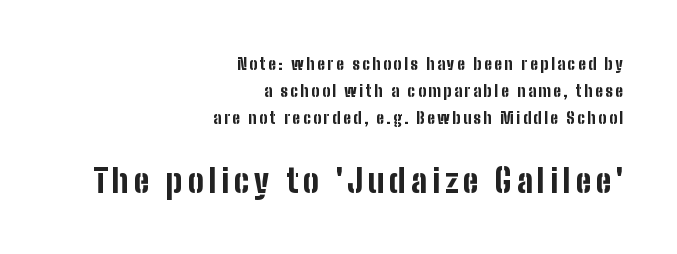
How would I describe the line gaps? Plain and ordinary. The face used here is proportionally spaced, like ordinary book or web type. The letters are bold, with thick, heavy strokes. The string is rendered with underlining switched off. Larger block? The one below; the one above is distinctly smaller. It's the straight-up-and-down kind of type.
